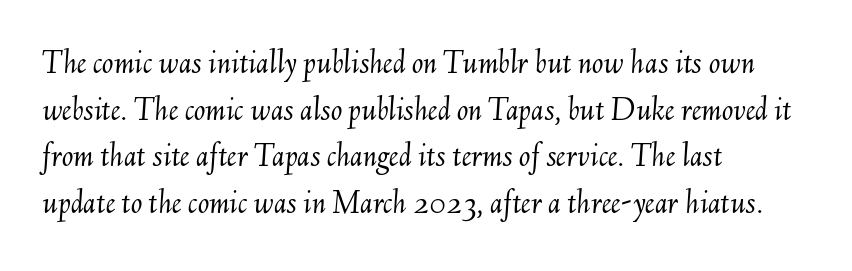
The image shows 34 px light type, italic (leaning right); set left-aligned, normal line spacing (1.37x), normal letter spacing, not underlined; medium stroke contrast and a small x-height.
